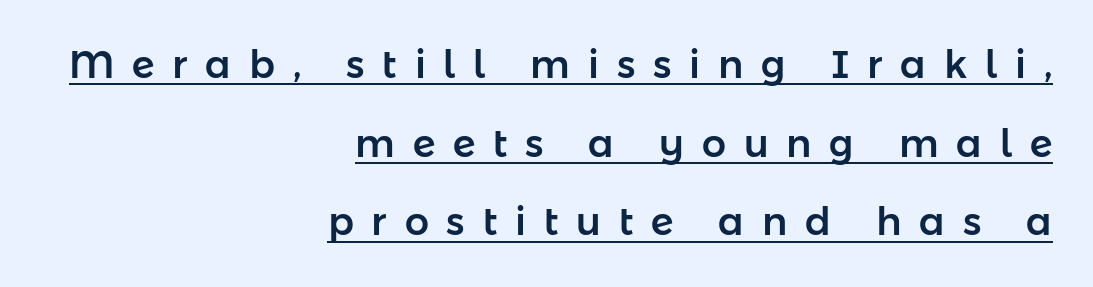
{"serif": "no", "italic": "no", "width": "normal", "stroke_contrast": "low", "x_height": "medium", "monospaced": "no", "underline": "yes", "align": "right", "line_spacing": "loose", "line_spacing_ratio": 2.07, "letter_spacing": "wide", "letter_spacing_em": 0.47, "glyph_px": 38}
